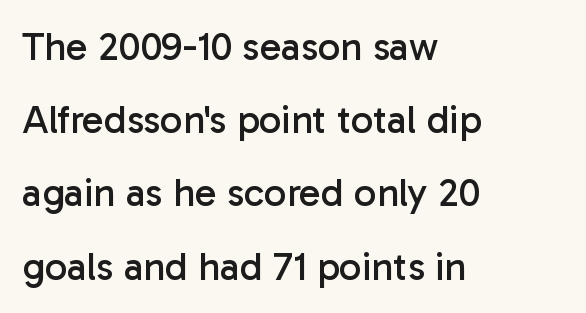
{"serif": "no", "italic": "no", "bold": "no", "weight": "regular", "width": "normal", "stroke_contrast": "low", "x_height": "medium", "monospaced": "no", "underline": "no", "align": "left", "line_spacing_ratio": 1.83, "letter_spacing": "normal", "letter_spacing_em": 0.0, "glyph_px": 40}
